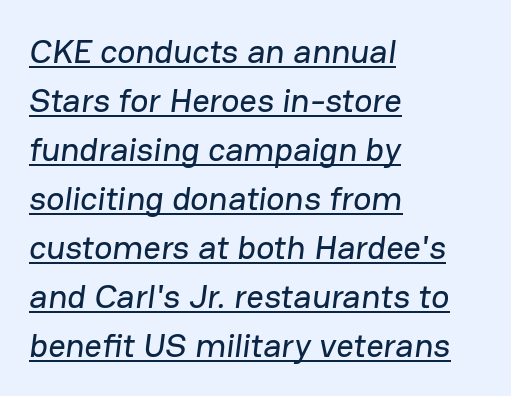
{"serif": "no", "width": "normal", "stroke_contrast": "low", "x_height": "medium", "monospaced": "no", "underline": "yes", "align": "left", "line_spacing": "normal", "line_spacing_ratio": 1.44, "letter_spacing": "normal", "letter_spacing_em": 0.0, "glyph_px": 34}
